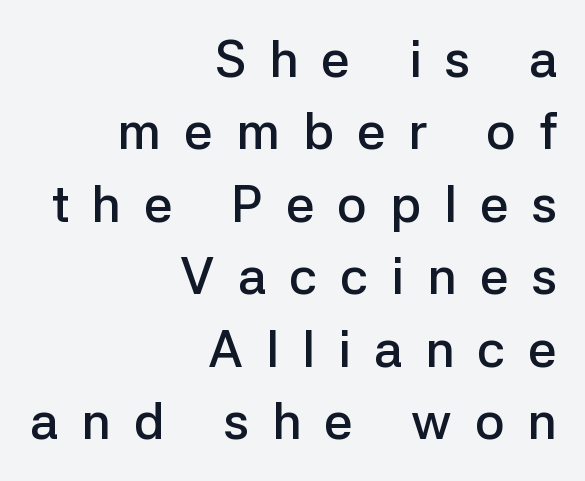
Spacing verdict: proportional, widths tailored to each character. Look at the tracking — it's clearly loosened, letters drifting apart. The characters display no serif detailing; their extremities are plain. Has an underline been added? It has not. The specimen reads as upright at a glance. If you drew a ruler down the right edge, every line would touch it.
